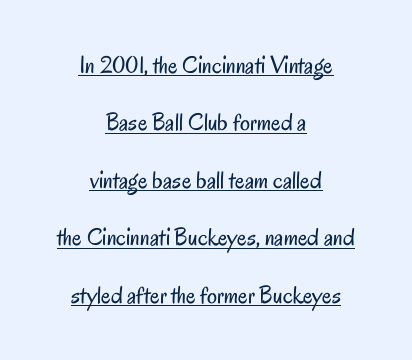
{"italic": "no", "bold": "no", "underline": "yes", "align": "center", "line_spacing": "loose", "line_spacing_ratio": 2.3, "letter_spacing": "normal", "letter_spacing_em": 0.0, "glyph_px": 25}
